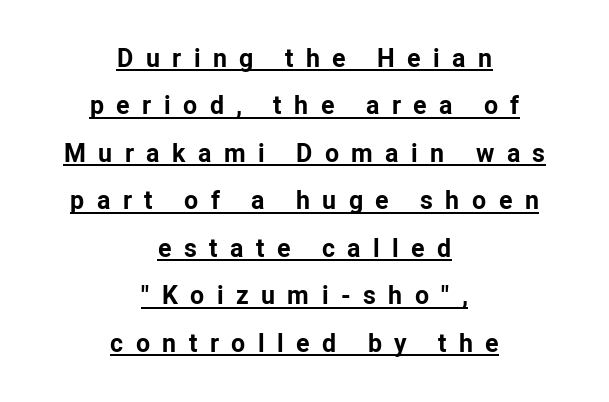
Alignment: centered. Somebody hit Ctrl+U on this one — the words are underlined. Caption: bold face, heavy strokes. Successive baselines arrive slowly, with a big drop between each. Between one letter and the next there's a generous, obvious gap.
